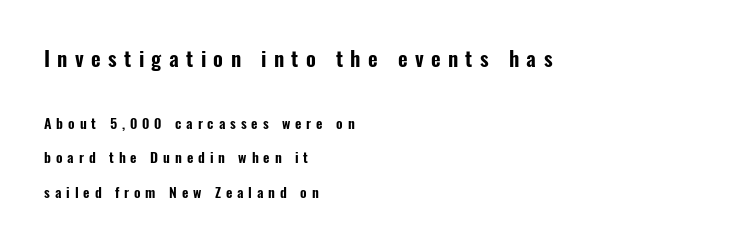
The image shows 21 px text type, upright; set left-aligned, loose line spacing (2.47x), unusually wide letter spacing (+0.35 em), not underlined; the first (top) block is 1.5x larger.
